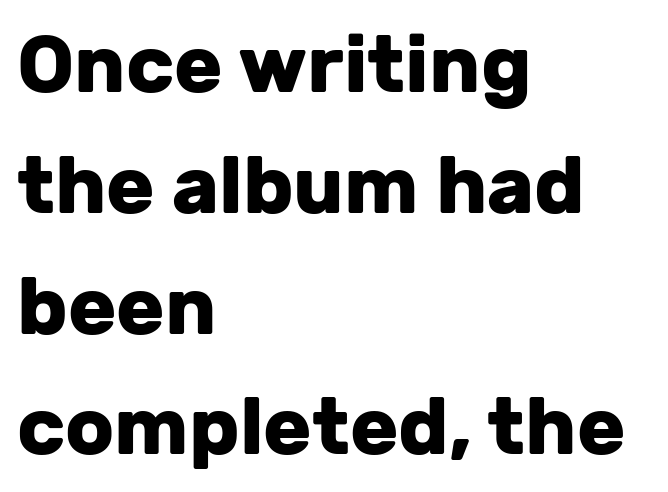
Q: Is the text bold? A: Yes.
Q: Is the text italic (slanted)? A: No, it is upright.
Q: Is the typeface a serif or a sans-serif typeface? A: Sans-serif.
Q: Is the text underlined? A: No.
Q: How is the paragraph aligned? A: Left-aligned.
Q: Is the spacing between letters normal or unusually wide? A: Normal.
Q: Is the spacing between lines tight, normal or loose? A: Normal.
Q: Width (condensed, normal, or wide)? A: Normal.
Q: Stroke contrast? A: Low.
Q: x-height? A: Medium.
Q: Monospaced? A: No.
